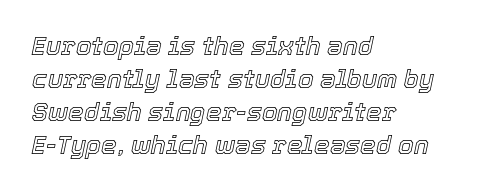
The image shows 25 px text type, italic (leaning right); set left-aligned, normal line spacing (1.32x), normal letter spacing, not underlined.
